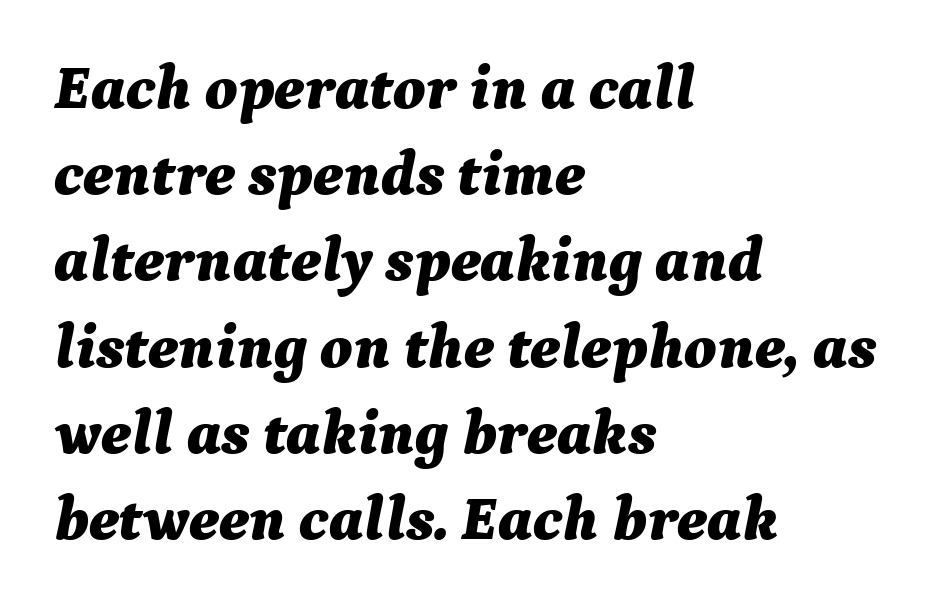
{"italic": "yes", "lean": "right", "slant_degrees": 9, "bold": "yes", "weight": "bold", "width": "normal", "stroke_contrast": "medium", "x_height": "medium", "monospaced": "no", "underline": "no", "align": "left", "line_spacing": "normal", "line_spacing_ratio": 1.39, "letter_spacing": "normal", "letter_spacing_em": 0.0, "glyph_px": 62}
